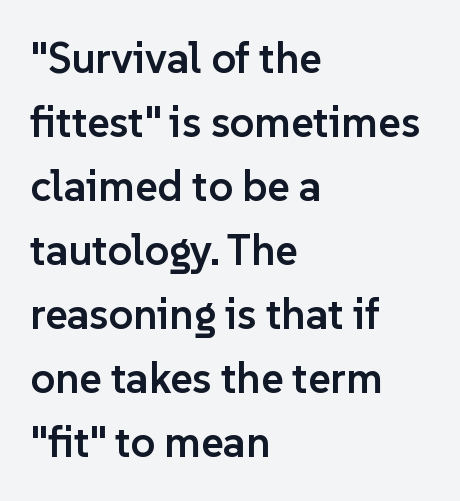
The image shows 43 px semibold sans-serif type, upright; set left-aligned, normal line spacing (1.49x), normal letter spacing, not underlined; low stroke contrast and a medium x-height.
